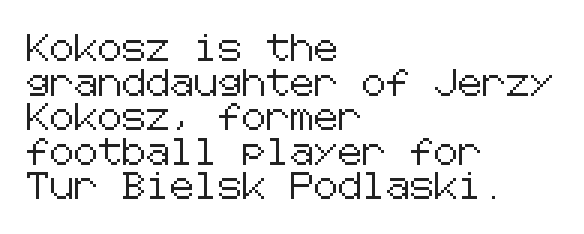
The image shows 27 px text type, upright; set left-aligned, normal line spacing (1.28x), normal letter spacing, not underlined.
